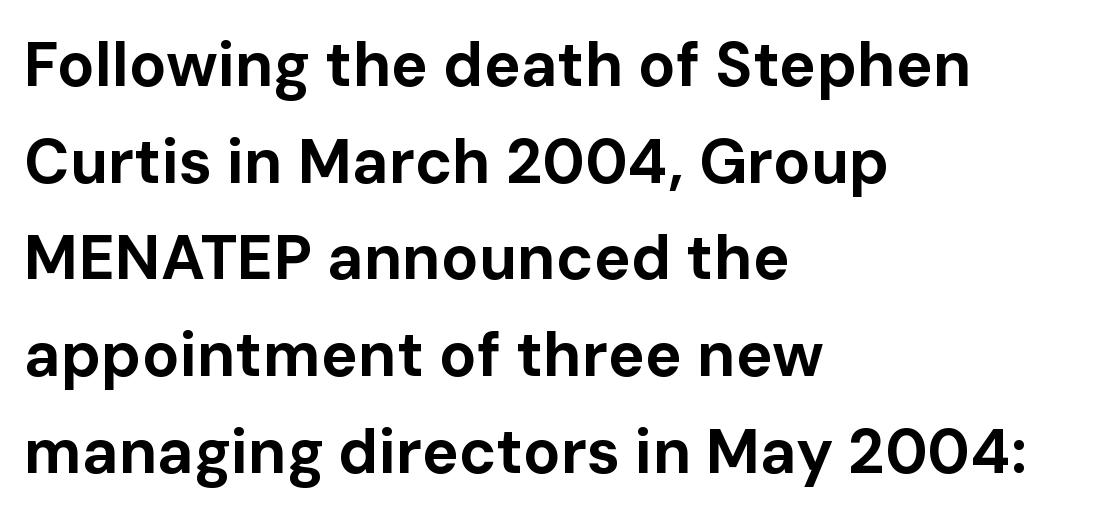
This is roman type, the default non-slanted kind. A dark, heavy texture on the line: the type is bold. If you drew a ruler down the left edge, every line would touch it. Tracking here is standard; glyphs follow each other at the usual distance.
